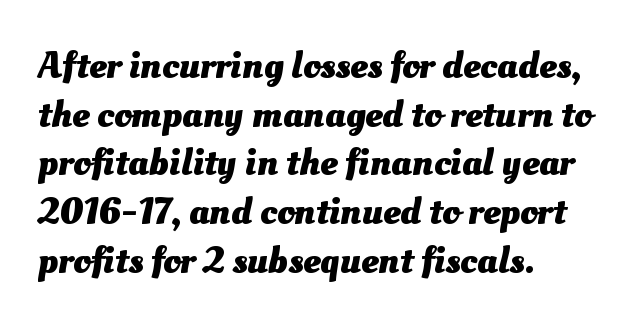
{"bold": "yes", "weight": "heavy", "width": "normal", "stroke_contrast": "medium", "x_height": "small", "monospaced": "no", "underline": "no", "align": "left", "line_spacing": "normal", "line_spacing_ratio": 1.25, "letter_spacing": "normal", "letter_spacing_em": 0.0, "glyph_px": 39}
